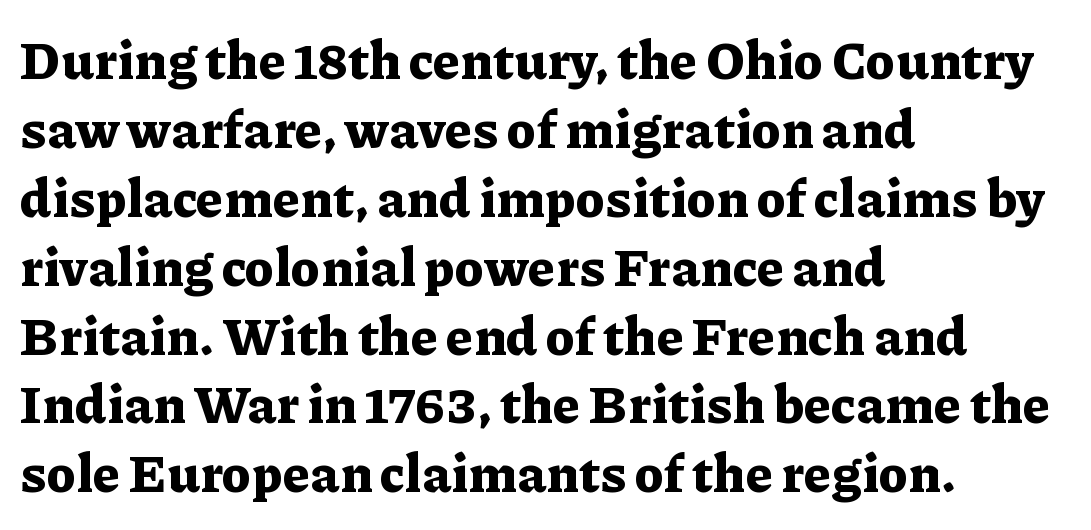
{"serif": "yes", "italic": "no", "bold": "yes", "weight": "bold", "width": "normal", "stroke_contrast": "low", "x_height": "medium", "monospaced": "no", "underline": "no", "align": "left", "line_spacing": "normal", "line_spacing_ratio": 1.3, "letter_spacing": "normal", "letter_spacing_em": 0.0, "glyph_px": 53}
